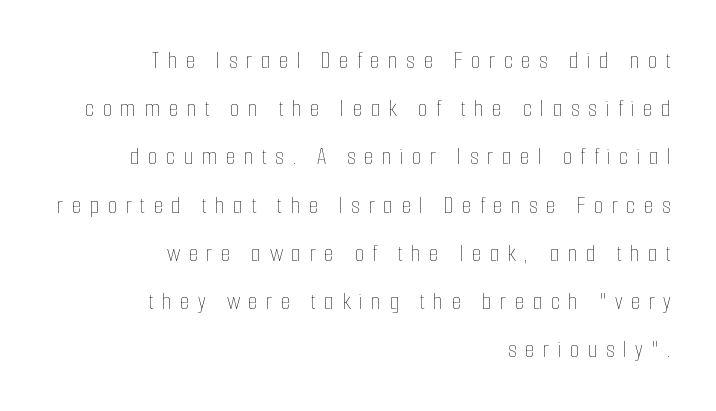
The image shows 25 px text type, upright; set right-aligned, loose line spacing (1.93x), unusually wide letter spacing (+0.33 em), not underlined.
